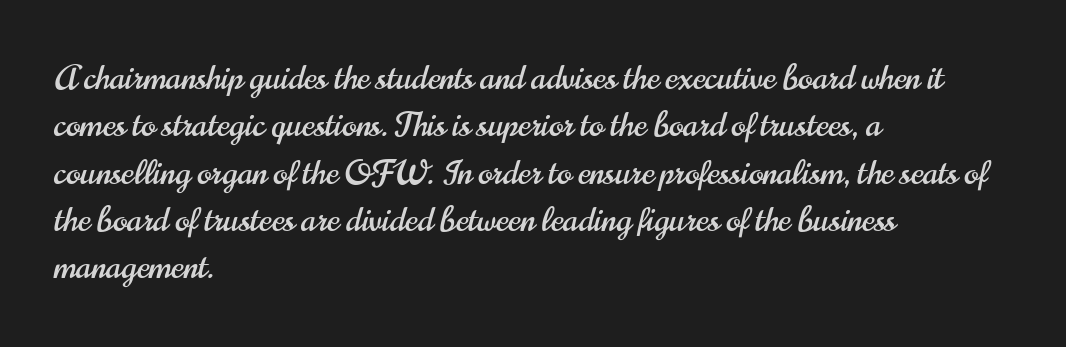
{"serif": "no", "width": "condensed", "stroke_contrast": "high", "x_height": "small", "monospaced": "no", "underline": "no", "align": "left", "line_spacing": "normal", "line_spacing_ratio": 1.39, "letter_spacing": "normal", "letter_spacing_em": 0.0, "glyph_px": 34}
